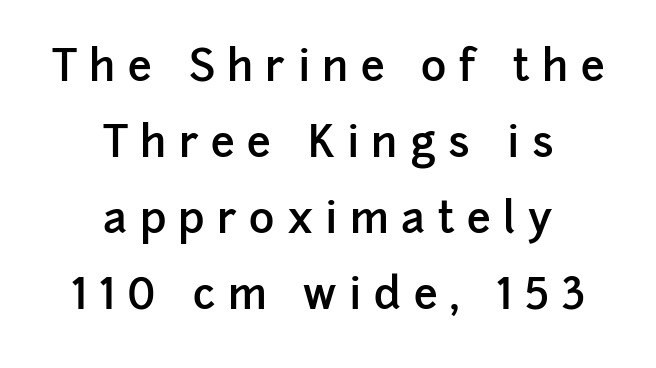
Q: Is the text bold? A: Semi-bold.
Q: Is the text italic (slanted)? A: No, it is upright.
Q: Is the typeface a serif or a sans-serif typeface? A: Sans-serif.
Q: Is the text underlined? A: No.
Q: How is the paragraph aligned? A: Centered.
Q: Is the spacing between letters normal or unusually wide? A: Unusually wide.
Q: Width (condensed, normal, or wide)? A: Normal.
Q: Stroke contrast? A: Low.
Q: x-height? A: Medium.
Q: Monospaced? A: No.
